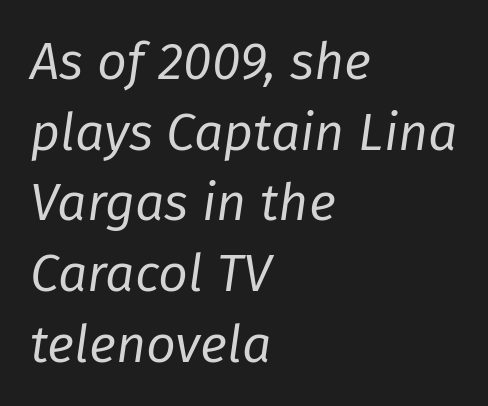
The image shows 52 px regular-weight type, italic (leaning right); set left-aligned, normal line spacing (1.36x), normal letter spacing, not underlined; low stroke contrast and a medium x-height.
